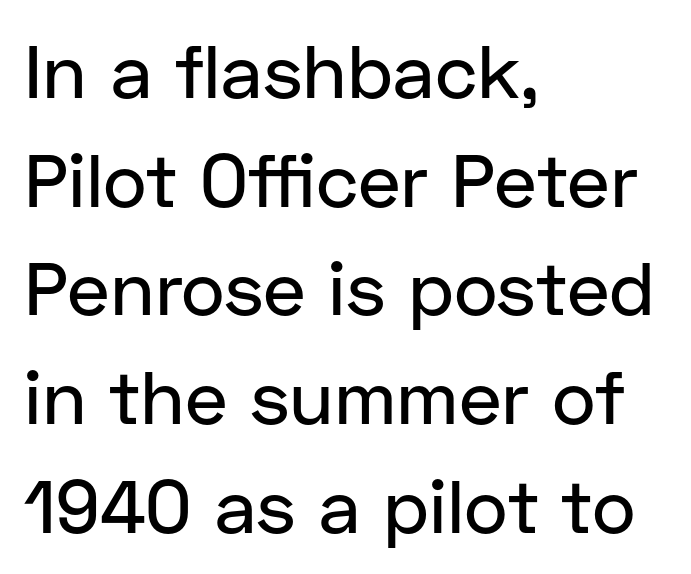
Q: Is the text italic (slanted)? A: No, it is upright.
Q: Is the typeface a serif or a sans-serif typeface? A: Sans-serif.
Q: Is the text underlined? A: No.
Q: How is the paragraph aligned? A: Left-aligned.
Q: Is the spacing between letters normal or unusually wide? A: Normal.
Q: Is the spacing between lines tight, normal or loose? A: Normal.
Q: Width (condensed, normal, or wide)? A: Normal.
Q: Stroke contrast? A: Low.
Q: x-height? A: Medium.
Q: Monospaced? A: No.
